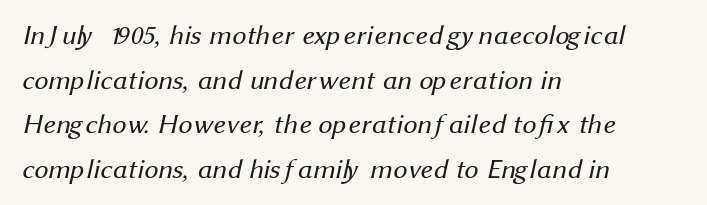
A typesetter would call this proportional, since set widths differ per character. Characters follow at the spacing the type designer built in. In terms of letterform style, serifs are entirely absent. If you measured baseline to baseline, you'd find a middling distance.
